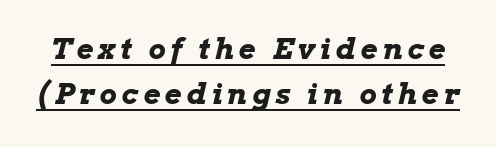
Q: Is the text bold? A: Yes.
Q: Is the text italic (slanted)? A: Yes, it leans right by about 13 degrees.
Q: Is the text underlined? A: Yes.
Q: Is the spacing between lines tight, normal or loose? A: Normal.
Q: Width (condensed, normal, or wide)? A: Wide.
Q: Stroke contrast? A: Low.
Q: x-height? A: Medium.
Q: Monospaced? A: No.
